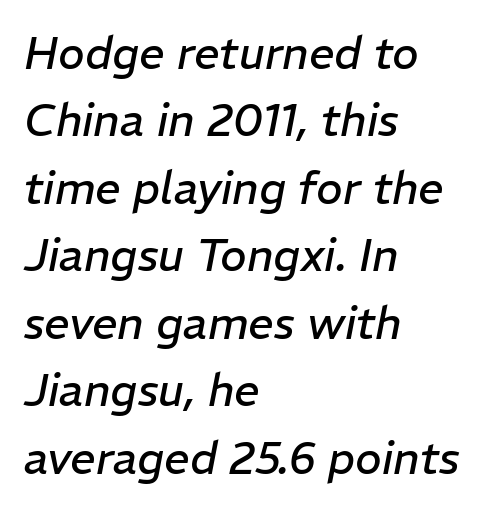
The image shows 45 px regular-weight type, italic (leaning right); set left-aligned, normal line spacing (1.5x), normal letter spacing, not underlined; low stroke contrast and a medium x-height.
